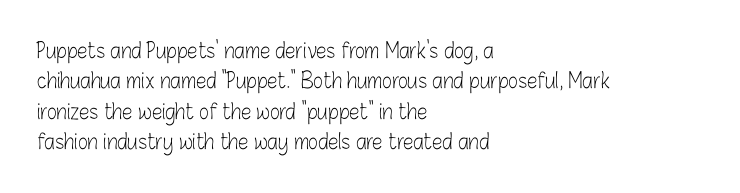
The image shows 21 px text type, upright; set left-aligned, normal line spacing (1.45x), normal letter spacing, not underlined.
